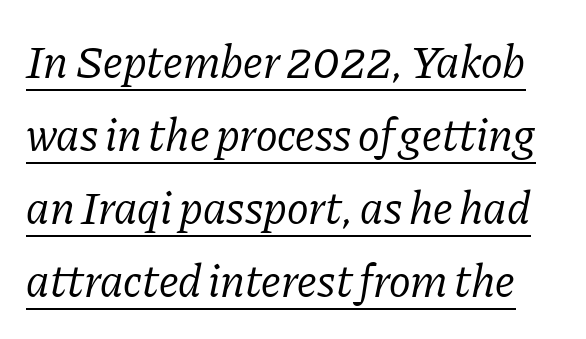
{"serif": "yes", "italic": "yes", "lean": "right", "slant_degrees": 11, "bold": "no", "weight": "regular", "width": "normal", "stroke_contrast": "low", "x_height": "medium", "monospaced": "no", "underline": "yes", "line_spacing": "normal", "line_spacing_ratio": 1.59, "letter_spacing": "normal", "letter_spacing_em": 0.0, "glyph_px": 46}
